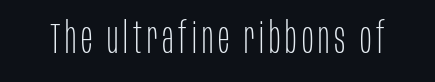
Q: Is the text bold? A: No.
Q: Is the text italic (slanted)? A: No, it is upright.
Q: Is the typeface a serif or a sans-serif typeface? A: Sans-serif.
Q: Is the text underlined? A: No.
Q: Width (condensed, normal, or wide)? A: Condensed.
Q: Stroke contrast? A: Low.
Q: x-height? A: Large.
Q: Monospaced? A: No.
